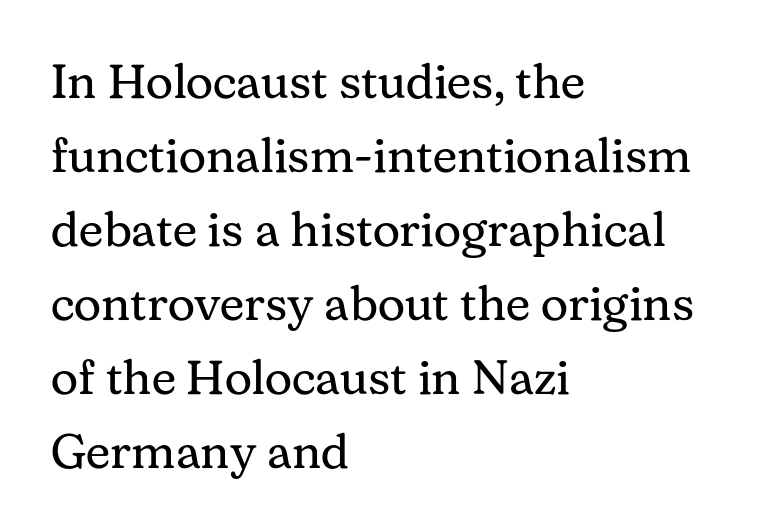
Every row of glyphs begins at an identical x-position on the left. To sum up the face: it has serifs. If you measured baseline to baseline, you'd find a middling distance. Bare-footed words on every line.
